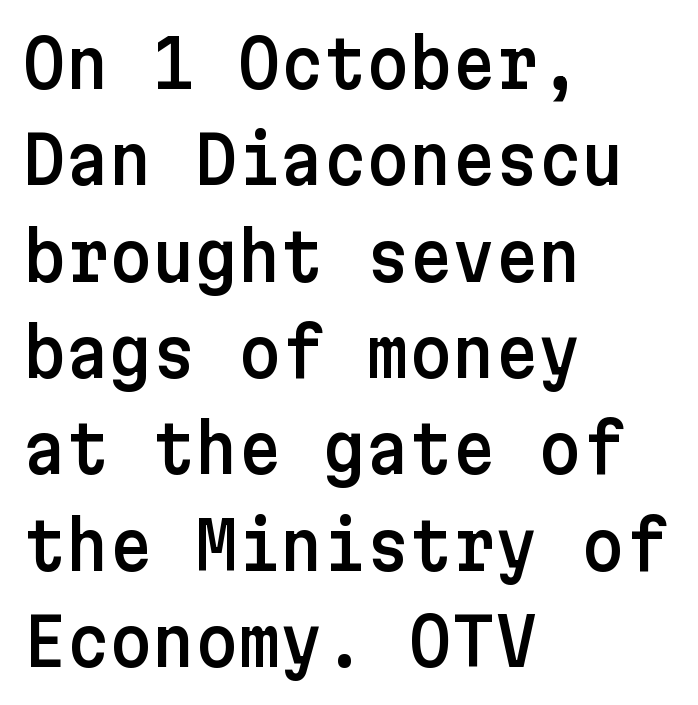
The image shows 66 px sans-serif type, upright; set left-aligned, normal line spacing (1.46x), normal letter spacing, not underlined; low stroke contrast and a medium x-height.
